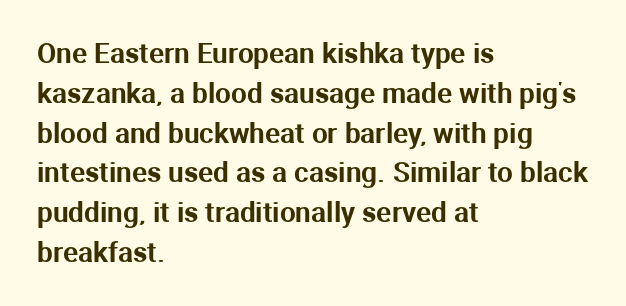
It's the straight-up-and-down kind of type. Is the block centered? No — it sits flush against the left margin. Leading matches the norm, producing a regular column. The font family rendered here belongs to the sans-serif group.
